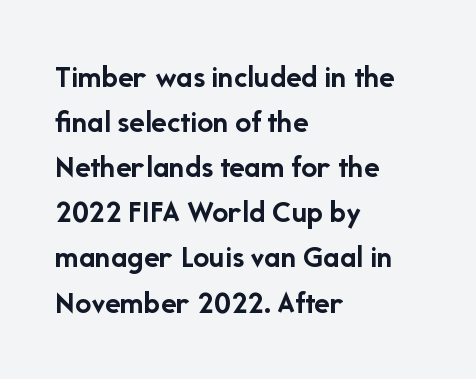
Q: Is the text bold? A: Yes.
Q: Is the text italic (slanted)? A: No, it is upright.
Q: Is the typeface a serif or a sans-serif typeface? A: Sans-serif.
Q: Is the text underlined? A: No.
Q: How is the paragraph aligned? A: Left-aligned.
Q: Is the spacing between letters normal or unusually wide? A: Normal.
Q: Is the spacing between lines tight, normal or loose? A: Normal.
Q: Width (condensed, normal, or wide)? A: Normal.
Q: Stroke contrast? A: Low.
Q: x-height? A: Medium.
Q: Monospaced? A: No.
